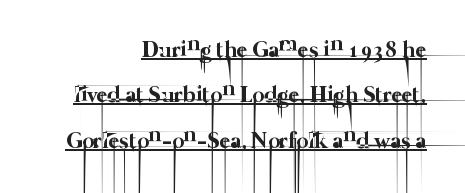
The image shows 23 px text type; set right-aligned, loose line spacing (1.97x), normal letter spacing, underlined.
